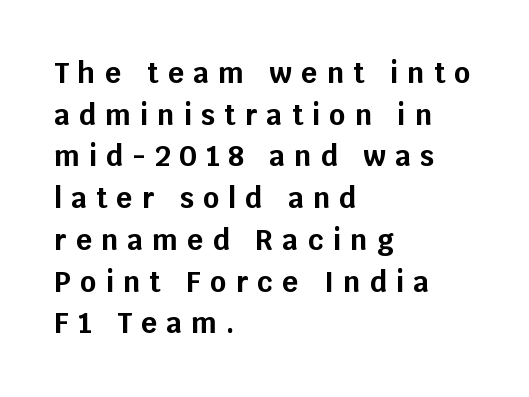
Q: Is the text bold? A: Yes.
Q: Is the text italic (slanted)? A: No, it is upright.
Q: Is the typeface a serif or a sans-serif typeface? A: Sans-serif.
Q: Is the text underlined? A: No.
Q: How is the paragraph aligned? A: Left-aligned.
Q: Is the spacing between letters normal or unusually wide? A: Unusually wide.
Q: Is the spacing between lines tight, normal or loose? A: Normal.
Q: Width (condensed, normal, or wide)? A: Normal.
Q: Stroke contrast? A: Low.
Q: x-height? A: Large.
Q: Monospaced? A: No.
